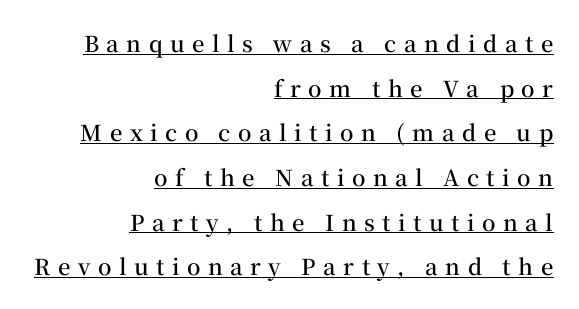
{"italic": "no", "bold": "semi", "underline": "yes", "align": "right", "line_spacing": "loose", "line_spacing_ratio": 2.03, "letter_spacing": "wide", "letter_spacing_em": 0.34, "glyph_px": 22}
